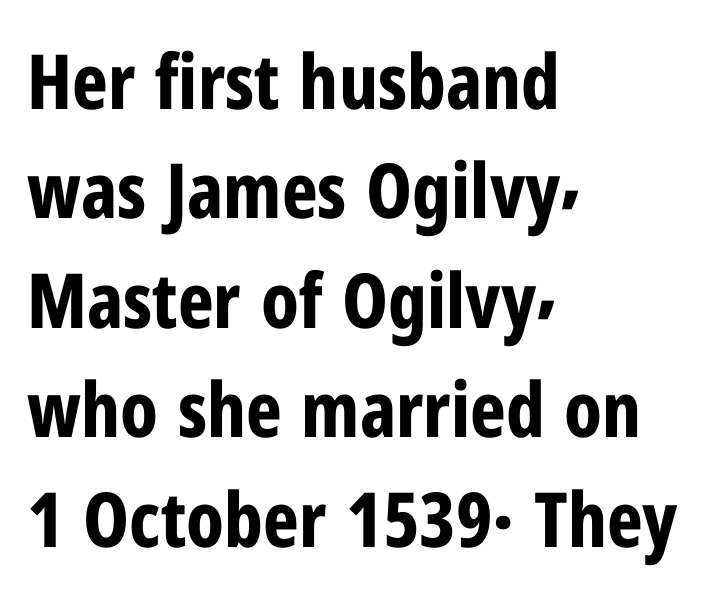
Do the characters align in a grid? No, the font is proportional. Each word holds together tightly as a unit, with standard inter-letter gaps. To sum up the face: it is a sans, with no serifs. Compared with a centered layout, this one pins lines to the left instead. Is there any slant? The stems are plumb. The rendering uses a bold face; every stroke is thick and dark.
